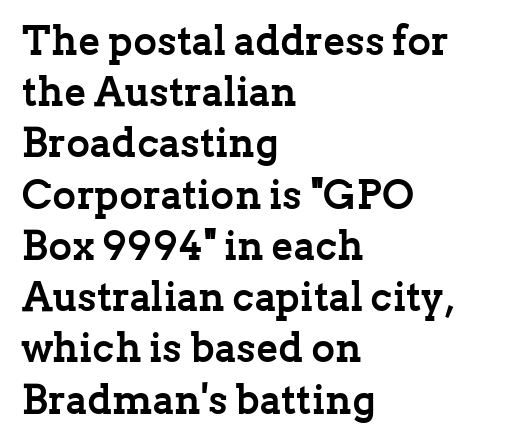
Q: Is the text bold? A: Yes.
Q: Is the text italic (slanted)? A: No, it is upright.
Q: Is the typeface a serif or a sans-serif typeface? A: Serif.
Q: Is the text underlined? A: No.
Q: How is the paragraph aligned? A: Left-aligned.
Q: Is the spacing between letters normal or unusually wide? A: Normal.
Q: Is the spacing between lines tight, normal or loose? A: Normal.
Q: Width (condensed, normal, or wide)? A: Normal.
Q: Stroke contrast? A: Low.
Q: x-height? A: Medium.
Q: Monospaced? A: No.
